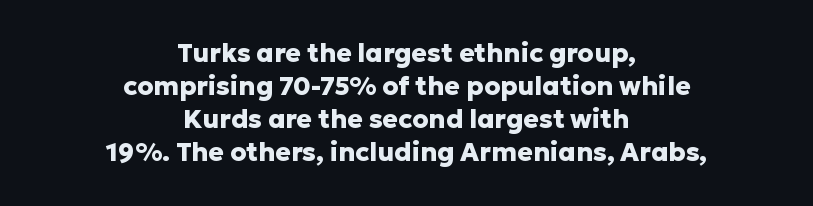
Just letters on the line, the space beneath them empty. One-word summary of the alignment: center. The block of text has a typical density, with ordinary space between rows. Quick note: not italic, upright. In terms of letterspacing, this is plain default setting.
